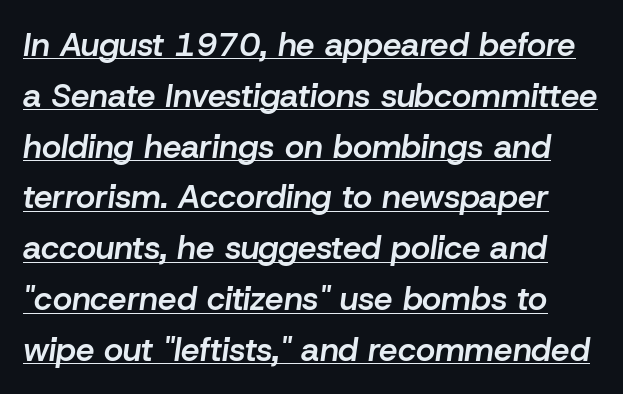
Each line of the rendering has a horizontal stroke beneath the glyphs. The face used here is a semibold: visibly heavier than regular, lighter than bold. Summary of vertical rhythm: regular, with standard interline spacing. Proportional: the letters do not fall into vertical columns. The passage shown leans; its letterforms are oblique.
